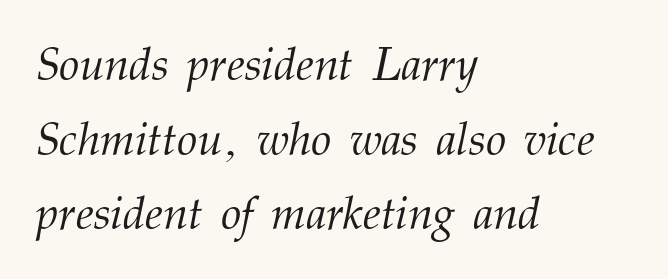
The strokes carry an ordinary text weight at most. Default kerning and tracking; the words read as compact shapes. The paragraph shown leans on its left margin. Honestly, there is no underline to notice here at all. Regarding serifs, this sample has them.
